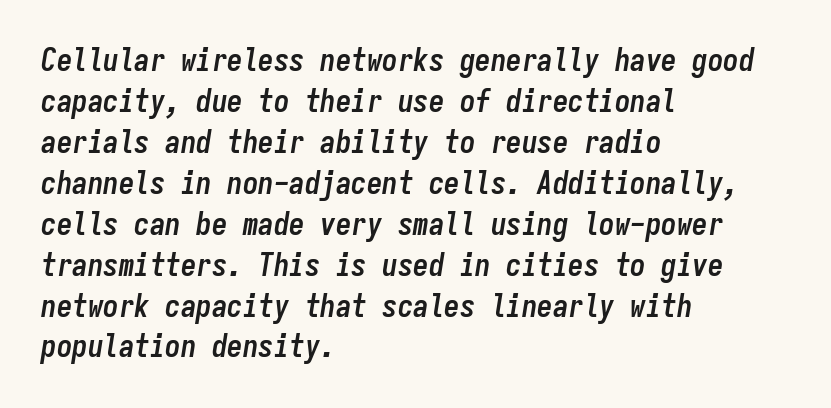
Q: Is the text bold? A: Yes.
Q: Is the text italic (slanted)? A: Yes, it leans right by about 9 degrees.
Q: Is the text underlined? A: No.
Q: How is the paragraph aligned? A: Left-aligned.
Q: Is the spacing between letters normal or unusually wide? A: Normal.
Q: Is the spacing between lines tight, normal or loose? A: Normal.
Q: Width (condensed, normal, or wide)? A: Condensed.
Q: Stroke contrast? A: Low.
Q: x-height? A: Medium.
Q: Monospaced? A: Yes.
